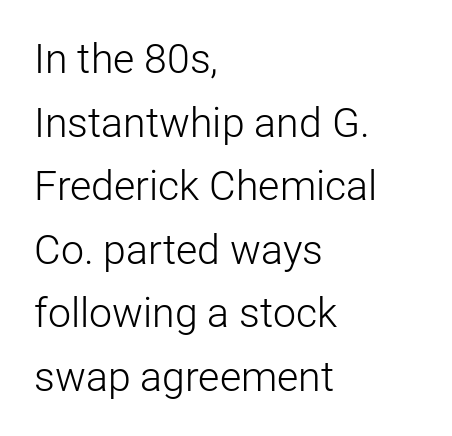
The image shows 41 px light sans-serif type, upright; set left-aligned, normal line spacing (1.55x), normal letter spacing, not underlined; low stroke contrast and a medium x-height.
